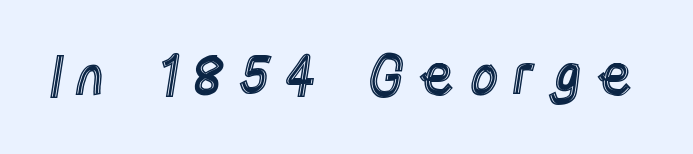
{"width": "condensed", "x_height": "large", "monospaced": "no", "underline": "no", "letter_spacing": "wide", "letter_spacing_em": 0.22, "glyph_px": 57}
